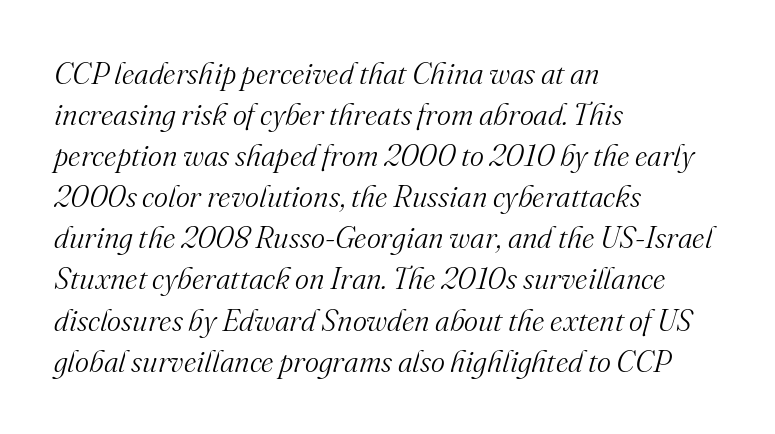
The setting favours the left margin, as ordinary paragraphs usually do. The vertical gap from one line to the next is medium. Underline: absent. Font category for this specimen: serif. No chunkiness to these letters — they're not bold.
